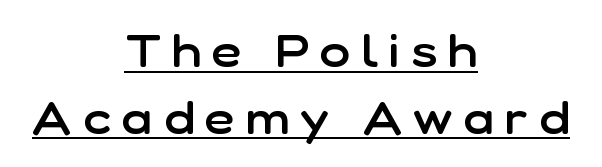
These lines are centered, leaving both edges ragged. Does the weight exceed regular? Yes, but only to semibold. Unlike italic type, these characters show no tilt at all. In designer terms, the underline attribute is active on this setting. These lines are composed in type without serifs. Character widths vary here, with narrow letters taking less room than wide ones.
